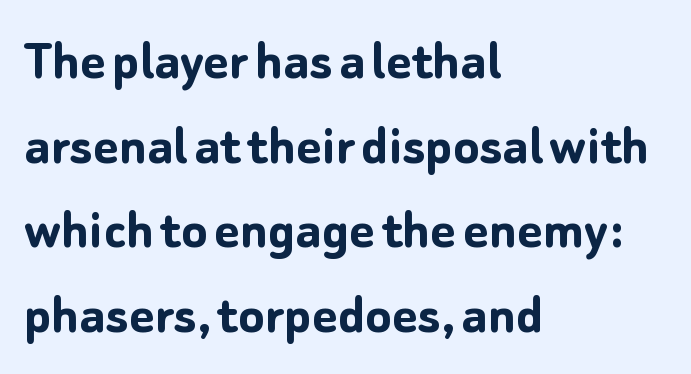
Q: Is the text bold? A: Yes.
Q: Is the text italic (slanted)? A: No, it is upright.
Q: Is the typeface a serif or a sans-serif typeface? A: Sans-serif.
Q: Is the text underlined? A: No.
Q: How is the paragraph aligned? A: Left-aligned.
Q: Is the spacing between letters normal or unusually wide? A: Normal.
Q: Is the spacing between lines tight, normal or loose? A: Normal.
Q: Width (condensed, normal, or wide)? A: Normal.
Q: Stroke contrast? A: Low.
Q: x-height? A: Medium.
Q: Monospaced? A: No.
